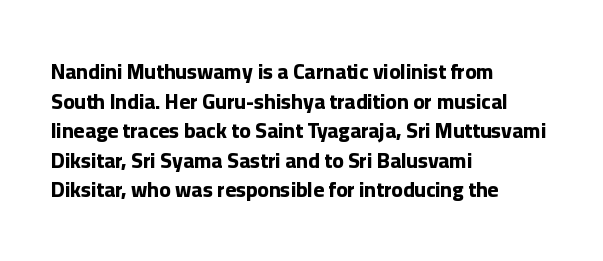
The image shows 21 px bold type, upright; set left-aligned, normal line spacing (1.41x), normal letter spacing, not underlined.
